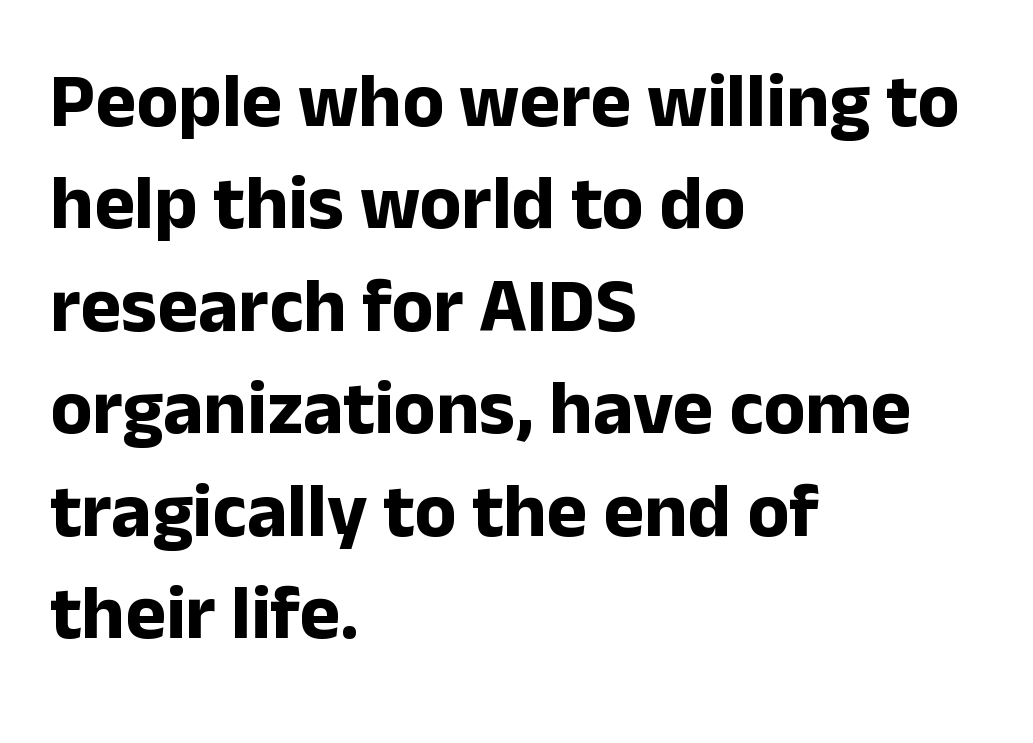
{"serif": "no", "italic": "no", "bold": "yes", "weight": "bold", "width": "normal", "stroke_contrast": "low", "x_height": "medium", "monospaced": "no", "underline": "no", "align": "left", "line_spacing": "normal", "line_spacing_ratio": 1.33, "letter_spacing": "normal", "letter_spacing_em": 0.0, "glyph_px": 77}
